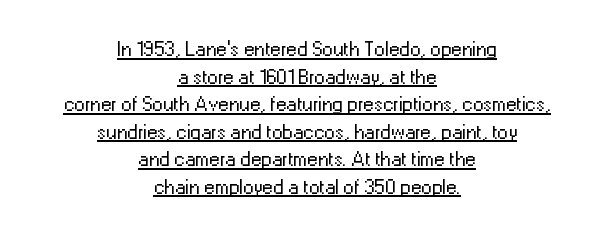
Q: Is the text bold? A: No.
Q: Is the text italic (slanted)? A: No, it is upright.
Q: Is the text underlined? A: Yes.
Q: How is the paragraph aligned? A: Centered.
Q: Is the spacing between letters normal or unusually wide? A: Normal.
Q: Is the spacing between lines tight, normal or loose? A: Normal.
